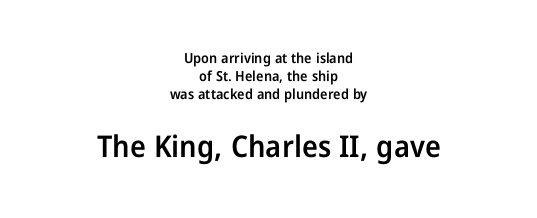
The image shows 30 px semibold, condensed sans-serif type, upright; set centered, normal line spacing (1.27x), normal letter spacing, not underlined; the second (bottom) block is 2.14x larger; low stroke contrast and a medium x-height.
